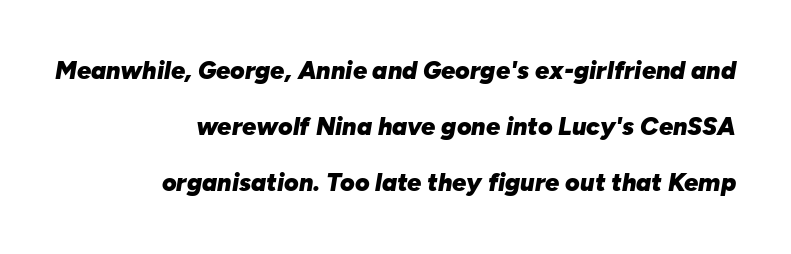
Q: Is the text bold? A: Yes.
Q: Is the text italic (slanted)? A: Yes, it leans right by about 10 degrees.
Q: Is the text underlined? A: No.
Q: How is the paragraph aligned? A: Right-aligned.
Q: Is the spacing between letters normal or unusually wide? A: Normal.
Q: Is the spacing between lines tight, normal or loose? A: Loose.
